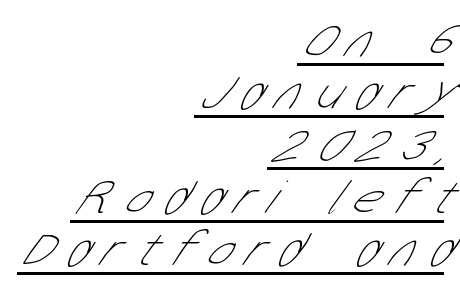
Notice how descenders almost collide with the ascenders below — that's tight leading. The tracking jumps out immediately: characters are airy and widely separated. This sample carries an underscore along the baseline area. A typesetter would call this proportional, since set widths differ per character.
